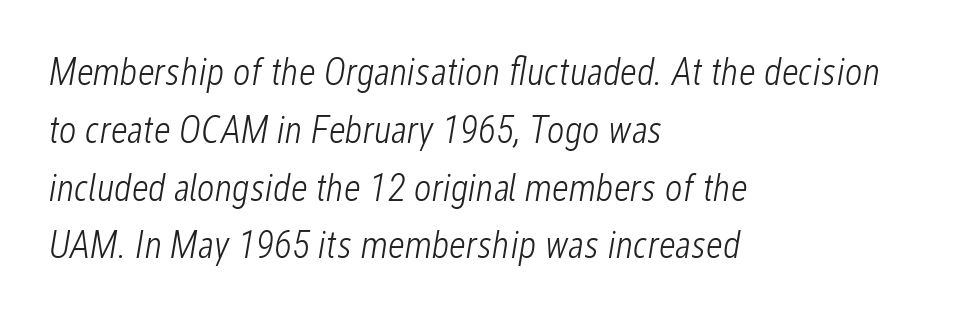
Horizontal alignment here is leftward, the default for most running prose. No chunkiness to these letters — they're not bold. The baseline area is clear. Do the characters align in a grid? No, the font is proportional. A normal amount of white space separates one row of letters from the next.
